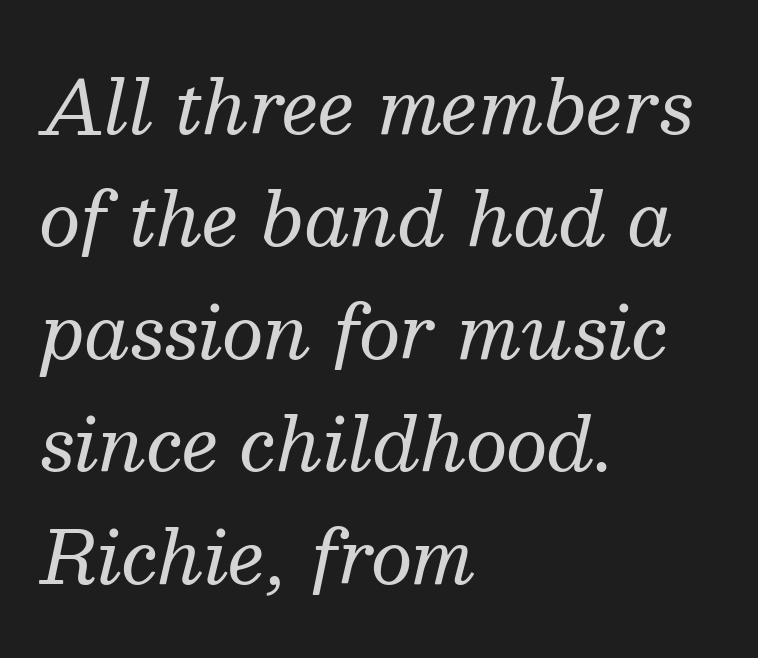
{"serif": "yes", "italic": "yes", "lean": "right", "slant_degrees": 13, "bold": "no", "weight": "regular", "width": "normal", "stroke_contrast": "medium", "x_height": "medium", "monospaced": "no", "underline": "no", "align": "left", "line_spacing": "normal", "line_spacing_ratio": 1.54, "letter_spacing": "normal", "letter_spacing_em": 0.0, "glyph_px": 73}
